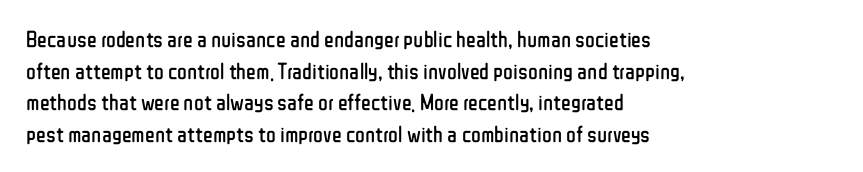
{"italic": "no", "bold": "no", "underline": "no", "align": "left", "line_spacing": "normal", "line_spacing_ratio": 1.38, "letter_spacing": "normal", "letter_spacing_em": 0.0, "glyph_px": 23}
